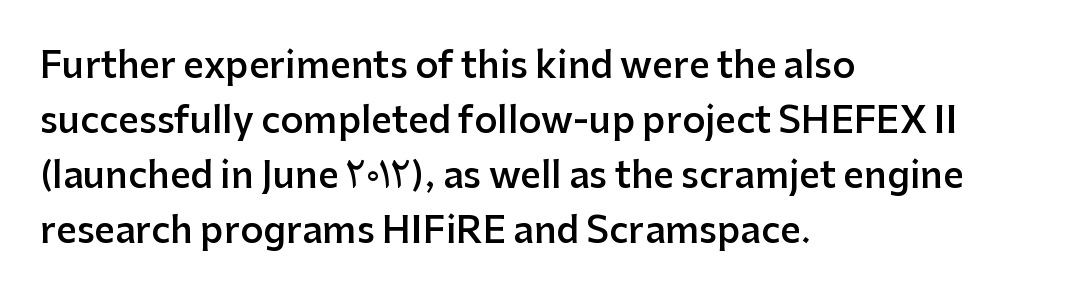
Each word holds together tightly as a unit, with standard inter-letter gaps. The passage shown is typed in a proportional face where columns would drift. Unmarked baselines from the first word to the last. A typesetter would mark this as roman, not italic. In CSS terms this would be text-align: left. The vertical gap from one line to the next is medium.
